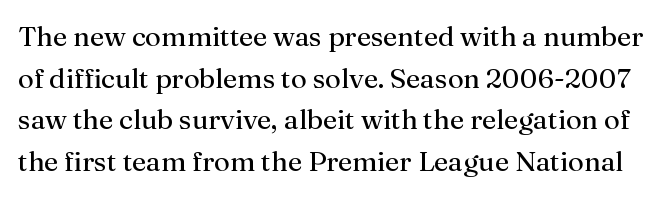
{"serif": "yes", "italic": "no", "bold": "no", "weight": "regular", "width": "normal", "stroke_contrast": "medium", "x_height": "medium", "monospaced": "no", "underline": "no", "line_spacing": "normal", "line_spacing_ratio": 1.49, "letter_spacing": "normal", "letter_spacing_em": 0.0, "glyph_px": 28}
